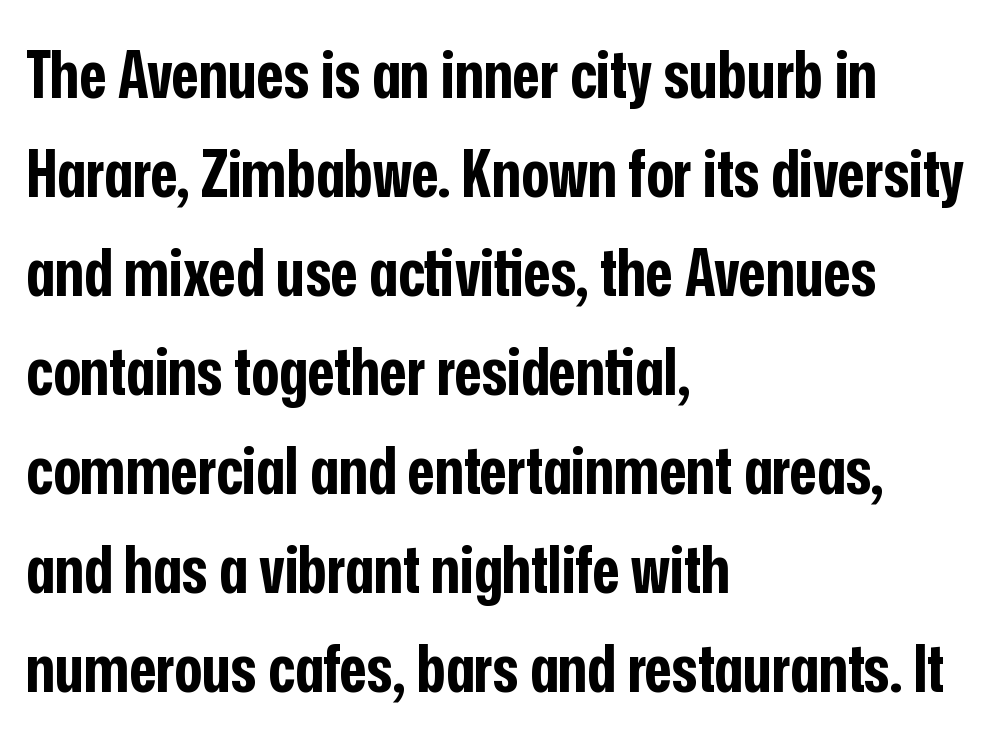
The image shows 66 px bold, condensed sans-serif type, upright; set left-aligned, normal line spacing (1.5x), normal letter spacing, not underlined; low stroke contrast and a medium x-height.
